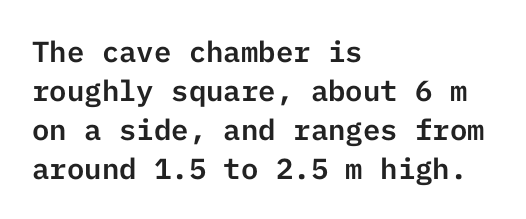
{"serif": "no", "italic": "no", "width": "normal", "stroke_contrast": "low", "x_height": "medium", "underline": "no", "align": "left", "line_spacing": "normal", "line_spacing_ratio": 1.34, "letter_spacing": "normal", "letter_spacing_em": 0.0, "glyph_px": 29}
